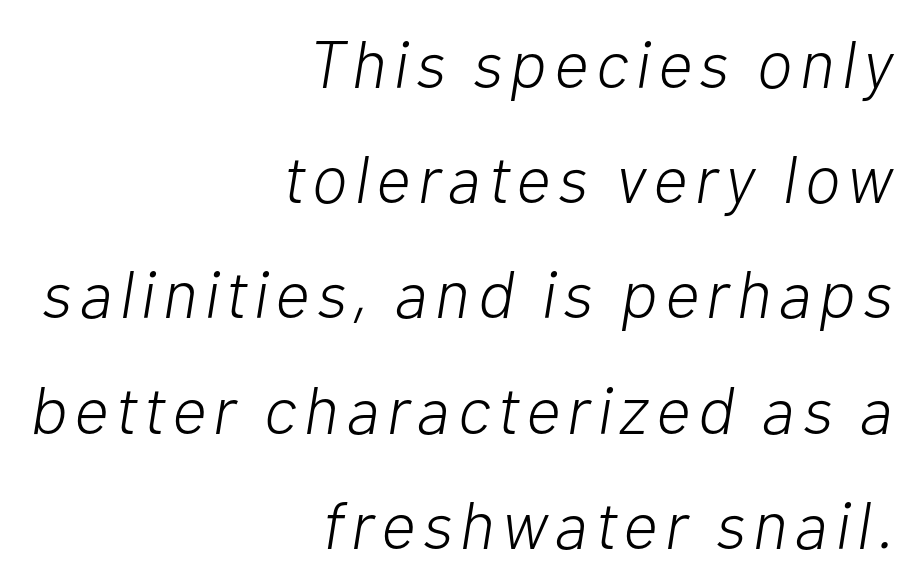
The image shows 67 px light type, italic (leaning right); set right-aligned, line spacing 1.72x, not underlined; low stroke contrast and a medium x-height.
